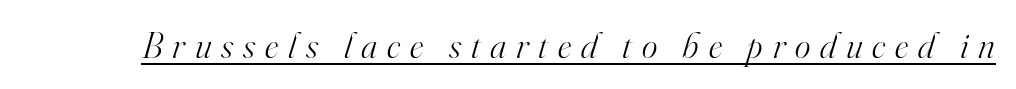
Yep, that's italic — everything's leaning. Yep, those are serifs on the letters. Observe the wide spacing: letters keep a clear distance from each other. The cut favours lightness, reaching ordinary text weight at its darkest. Each letter keeps its own natural width here, so spacing adapts to shape. What decoration does the sample have? An underline.
